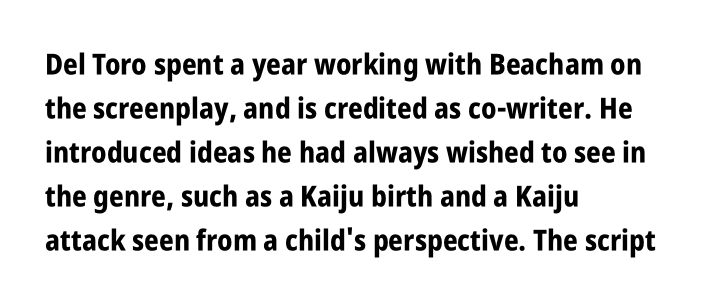
{"serif": "no", "italic": "no", "bold": "yes", "weight": "bold", "width": "condensed", "stroke_contrast": "low", "x_height": "large", "monospaced": "no", "underline": "no", "align": "left", "line_spacing": "normal", "line_spacing_ratio": 1.52, "letter_spacing": "normal", "letter_spacing_em": 0.0, "glyph_px": 29}
